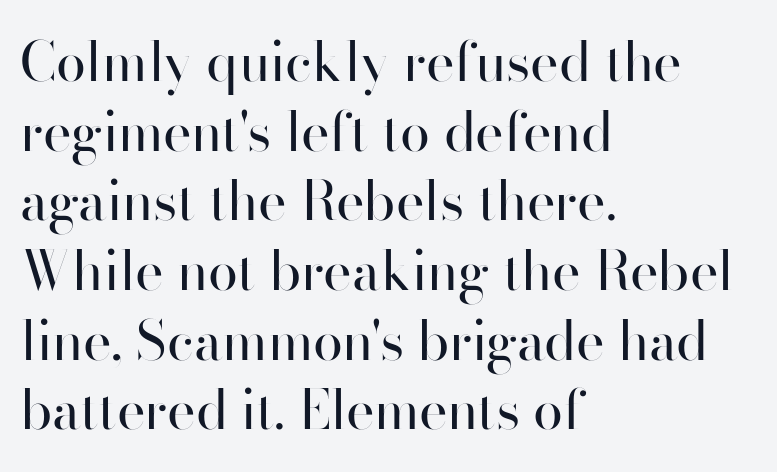
Check the space under the baseline: it is left empty. The passage is arranged the way most books set body copy — flush left. Note: no serifs on the glyphs. Style check: upright.
